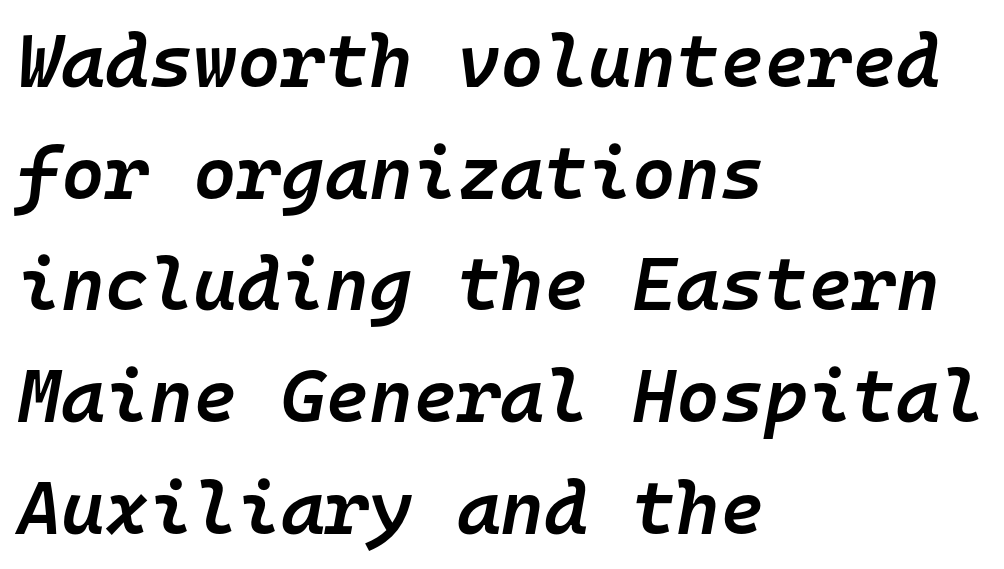
{"italic": "yes", "lean": "right", "slant_degrees": 10, "bold": "semi", "weight": "semibold", "width": "normal", "stroke_contrast": "low", "x_height": "medium", "monospaced": "yes", "underline": "no", "align": "left", "line_spacing": "normal", "line_spacing_ratio": 1.49, "letter_spacing": "normal", "letter_spacing_em": 0.0, "glyph_px": 75}
